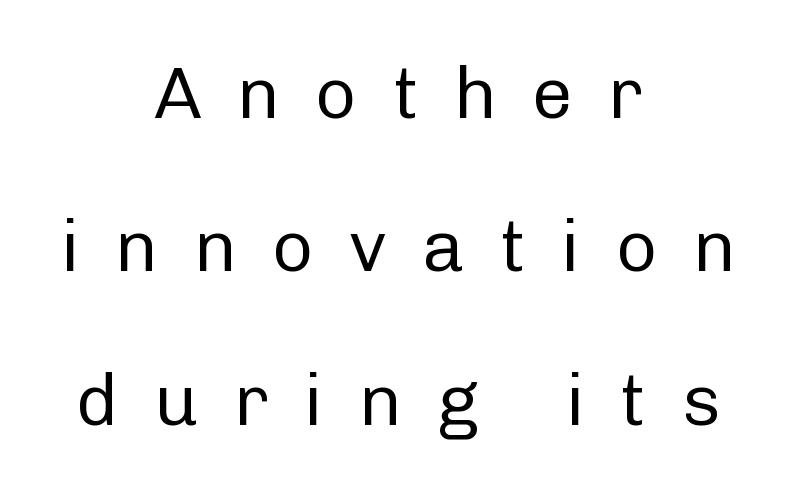
A clean baseline with only descenders dipping below it. The rendering uses a large line-height, opening up the rows. On a weight scale, this lands at 450 or below. A typesetter would call this heavily tracked-out type. This sample has the flowing, uneven cadence of proportional lettering.
